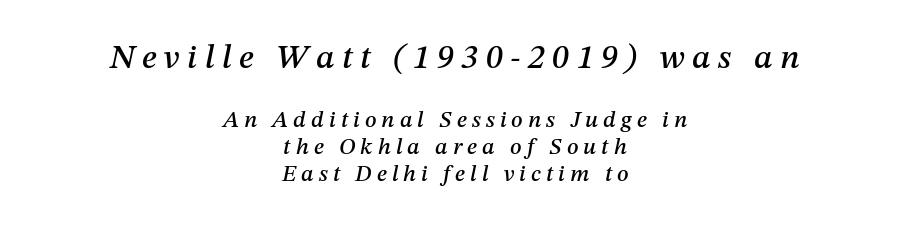
{"italic": "yes", "lean": "right", "slant_degrees": 12, "width": "normal", "stroke_contrast": "medium", "x_height": "medium", "monospaced": "no", "underline": "no", "align": "center", "line_spacing_ratio": 1.17, "letter_spacing": "wide", "letter_spacing_em": 0.22, "larger_block": "first", "size_ratio": 1.48, "glyph_px": 34}
